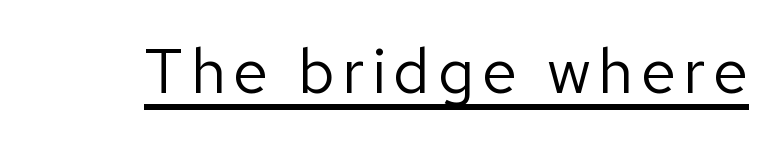
Q: Is the text bold? A: No.
Q: Is the text italic (slanted)? A: No, it is upright.
Q: Is the typeface a serif or a sans-serif typeface? A: Sans-serif.
Q: Is the text underlined? A: Yes.
Q: Width (condensed, normal, or wide)? A: Normal.
Q: Stroke contrast? A: Low.
Q: x-height? A: Medium.
Q: Monospaced? A: No.
